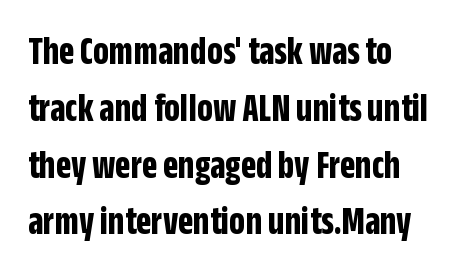
Characters follow at the spacing the type designer built in. What kind of face is this? One without serifs — a sans. Horizontal bands of white between lines are of average thickness. Letters rest on an invisible, unmarked baseline. Proportional: the letters do not fall into vertical columns.
